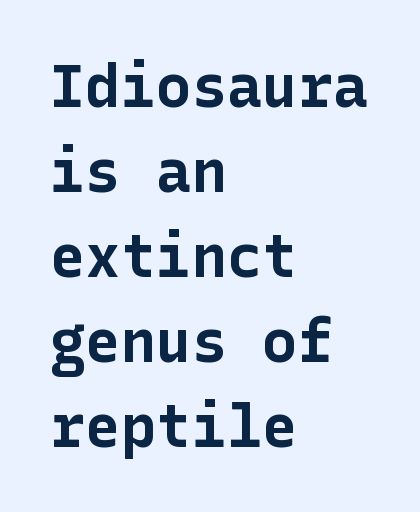
The image shows 59 px bold sans-serif type, upright; set left-aligned, normal line spacing (1.44x), normal letter spacing, not underlined; low stroke contrast and a medium x-height.
